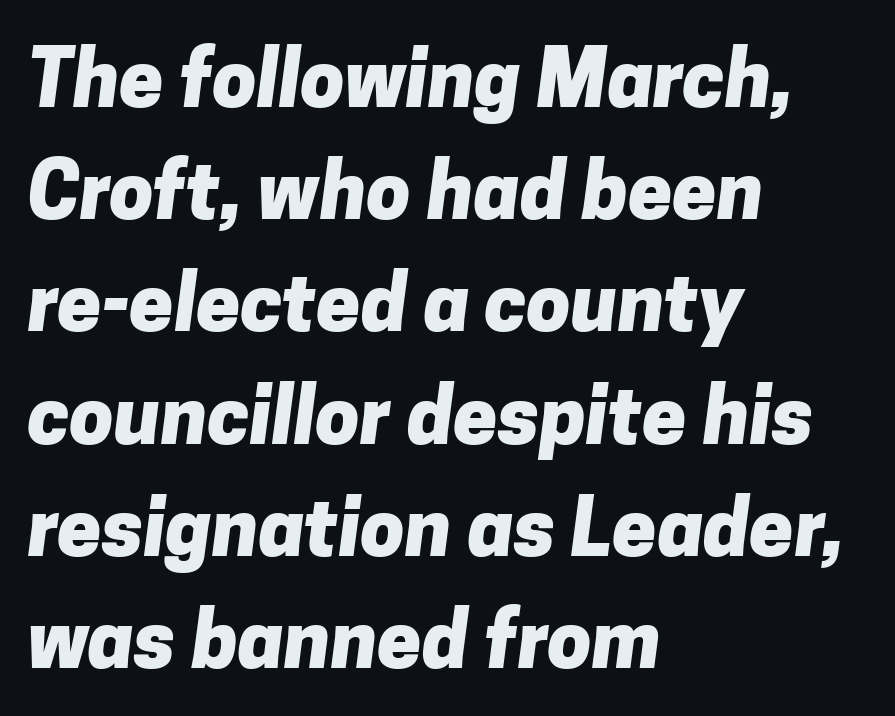
The image shows 79 px heavy sans-serif type; set left-aligned, normal line spacing (1.42x), normal letter spacing, not underlined; low stroke contrast and a medium x-height.
